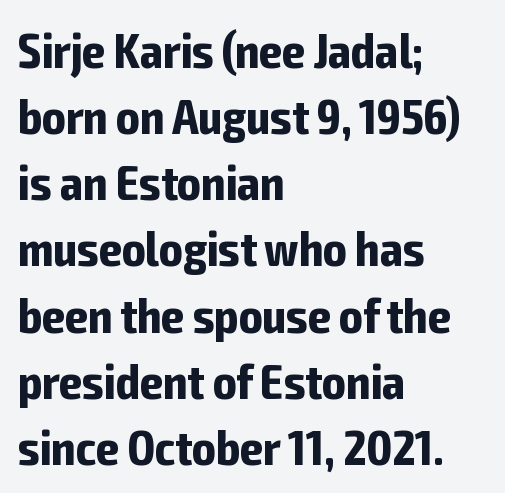
The image shows 49 px bold, condensed sans-serif type, upright; set left-aligned, normal line spacing (1.35x), normal letter spacing, not underlined; low stroke contrast and a medium x-height.
